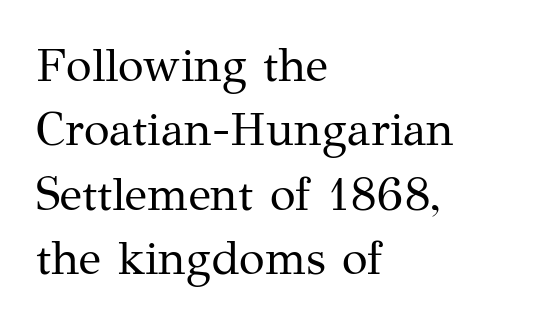
{"serif": "yes", "italic": "no", "bold": "no", "weight": "regular", "width": "normal", "stroke_contrast": "medium", "x_height": "medium", "monospaced": "no", "underline": "no", "align": "left", "line_spacing": "normal", "line_spacing_ratio": 1.37, "letter_spacing": "normal", "letter_spacing_em": 0.0, "glyph_px": 47}
